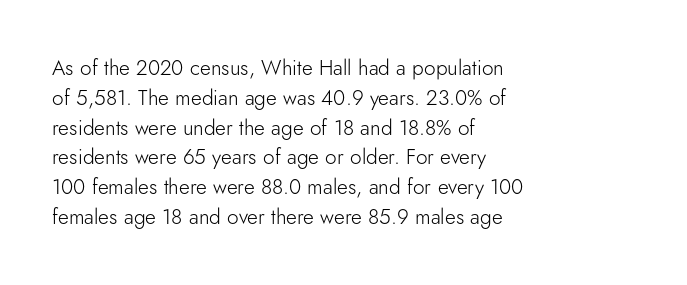
The image shows 21 px text type, upright; set left-aligned, normal line spacing (1.42x), normal letter spacing, not underlined.
